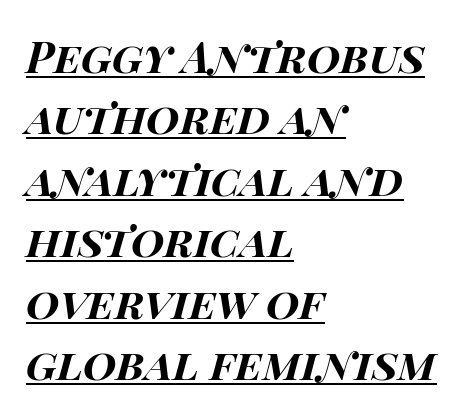
{"italic": "yes", "lean": "right", "slant_degrees": 14, "bold": "yes", "weight": "bold", "width": "wide", "stroke_contrast": "high", "x_height": "large", "monospaced": "no", "underline": "yes", "align": "left", "line_spacing": "normal", "line_spacing_ratio": 1.43, "letter_spacing": "normal", "letter_spacing_em": 0.0, "glyph_px": 43}
